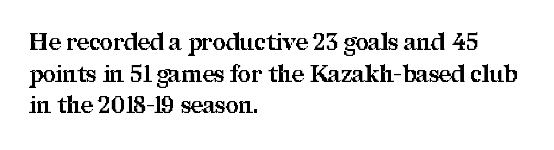
Q: Is the text bold? A: Yes.
Q: Is the text italic (slanted)? A: No, it is upright.
Q: Is the text underlined? A: No.
Q: How is the paragraph aligned? A: Left-aligned.
Q: Is the spacing between letters normal or unusually wide? A: Normal.
Q: Is the spacing between lines tight, normal or loose? A: Normal.
